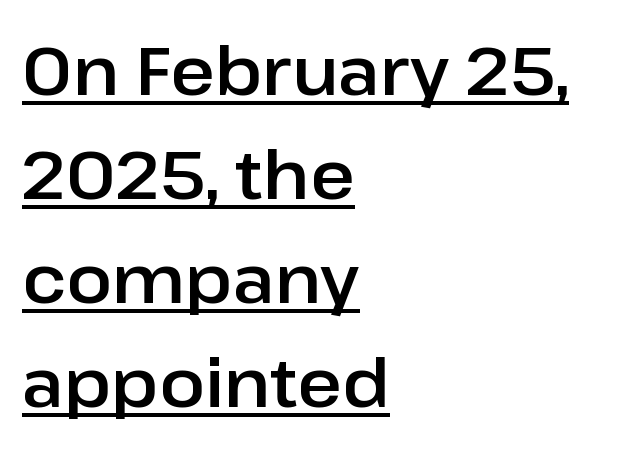
Q: Is the text italic (slanted)? A: No, it is upright.
Q: Is the typeface a serif or a sans-serif typeface? A: Sans-serif.
Q: Is the text underlined? A: Yes.
Q: How is the paragraph aligned? A: Left-aligned.
Q: Is the spacing between letters normal or unusually wide? A: Normal.
Q: Is the spacing between lines tight, normal or loose? A: Normal.
Q: Width (condensed, normal, or wide)? A: Normal.
Q: Stroke contrast? A: Low.
Q: x-height? A: Medium.
Q: Monospaced? A: No.
